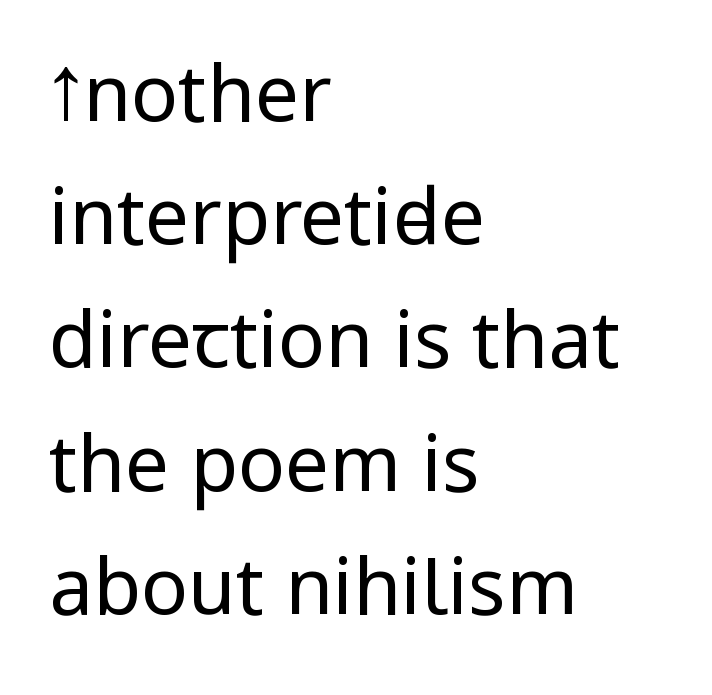
Q: Is the text bold? A: No.
Q: Is the text italic (slanted)? A: No, it is upright.
Q: Is the typeface a serif or a sans-serif typeface? A: Sans-serif.
Q: Is the text underlined? A: No.
Q: How is the paragraph aligned? A: Left-aligned.
Q: Is the spacing between letters normal or unusually wide? A: Normal.
Q: Is the spacing between lines tight, normal or loose? A: Normal.
Q: Width (condensed, normal, or wide)? A: Condensed.
Q: Stroke contrast? A: Low.
